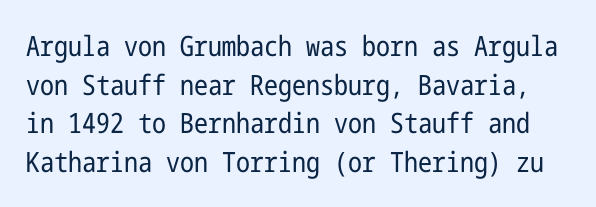
The image shows 28 px regular-weight, condensed sans-serif type, upright; set normal line spacing (1.38x), normal letter spacing, not underlined; low stroke contrast and a medium x-height.
